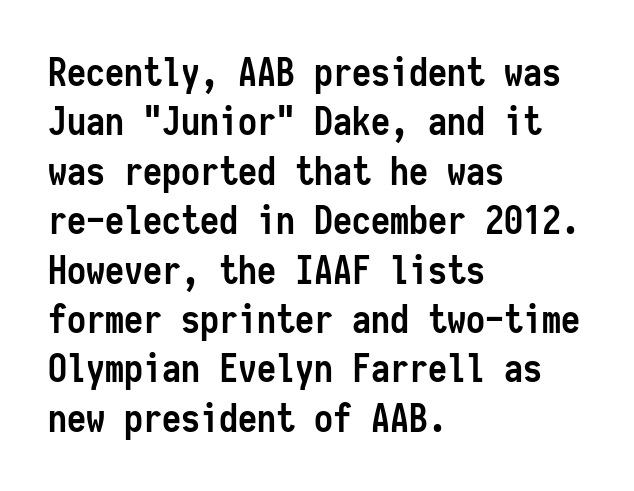
Notice how the stems are strictly vertical — no italics here. These lines stack with their left ends in a neat column. The space between consecutive lines is moderate. Short note: letters normally spaced. This is sans-serif lettering, the kind often seen on screens and signage. A bare baseline throughout the passage.
